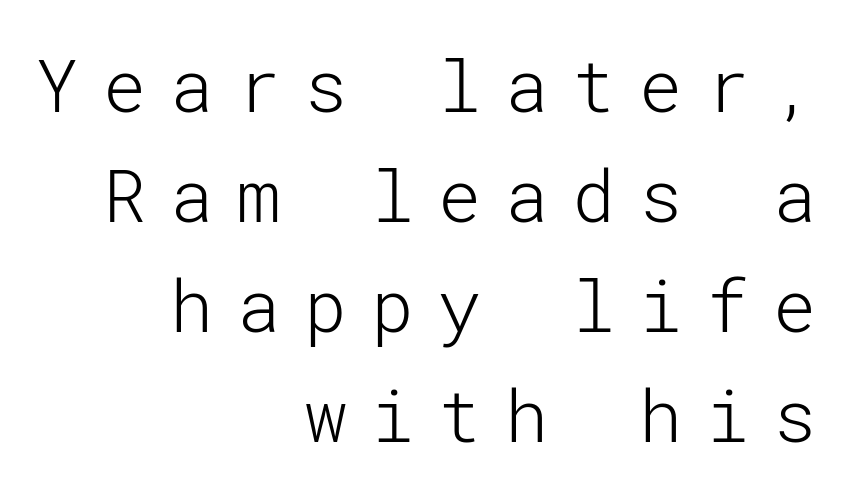
{"serif": "no", "italic": "no", "bold": "no", "weight": "light", "width": "normal", "stroke_contrast": "low", "x_height": "medium", "underline": "no", "align": "right", "line_spacing": "normal", "line_spacing_ratio": 1.53, "letter_spacing": "wide", "letter_spacing_em": 0.33, "glyph_px": 72}
